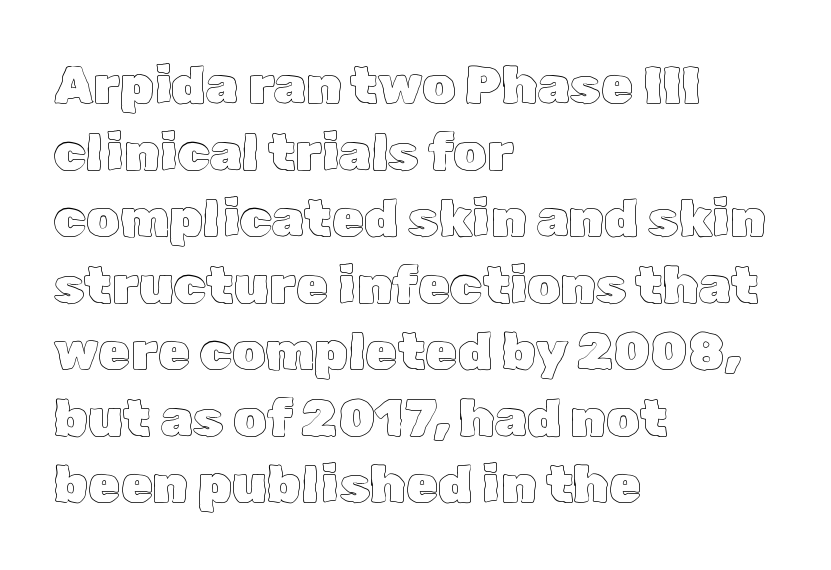
{"italic": "no", "width": "normal", "x_height": "medium", "monospaced": "no", "underline": "no", "align": "left", "line_spacing": "normal", "line_spacing_ratio": 1.28, "letter_spacing": "normal", "letter_spacing_em": 0.0, "glyph_px": 52}
